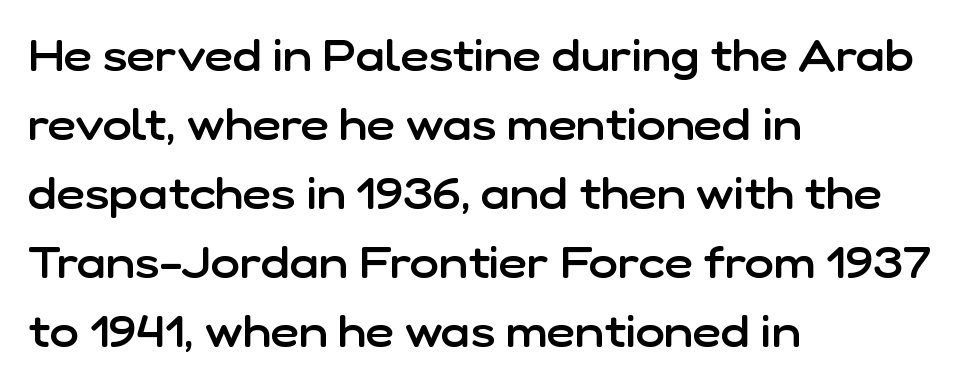
Rows of type keep a routine distance in the vertical direction. Just letters on the line, the space beneath them empty. Words appear dense and cohesive because spacing is normal. The lettering stays uniformly vertical, giving the passage a roman look. The passage shown is semibold, sitting just below true bold.
